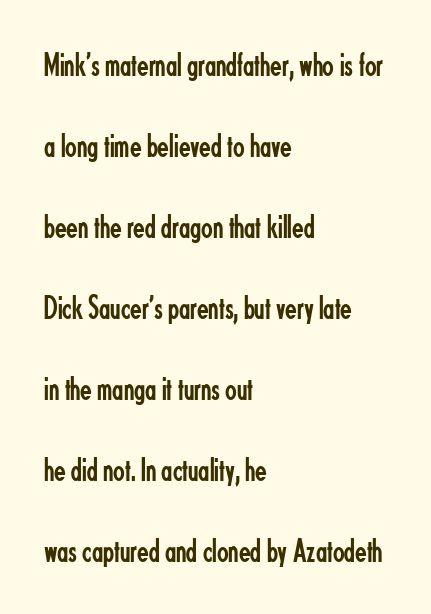
The image shows 34 px regular-weight, condensed sans-serif type, upright; set left-aligned, loose line spacing (2.38x), normal letter spacing, not underlined; low stroke contrast and a small x-height.
